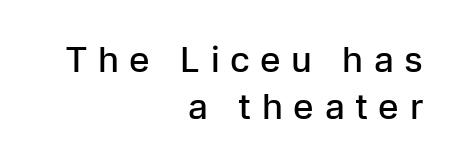
Q: Is the text bold? A: Semi-bold.
Q: Is the text italic (slanted)? A: No, it is upright.
Q: Is the typeface a serif or a sans-serif typeface? A: Sans-serif.
Q: Is the text underlined? A: No.
Q: How is the paragraph aligned? A: Right-aligned.
Q: Is the spacing between letters normal or unusually wide? A: Unusually wide.
Q: Is the spacing between lines tight, normal or loose? A: Normal.
Q: Width (condensed, normal, or wide)? A: Normal.
Q: Stroke contrast? A: Low.
Q: x-height? A: Medium.
Q: Monospaced? A: No.
